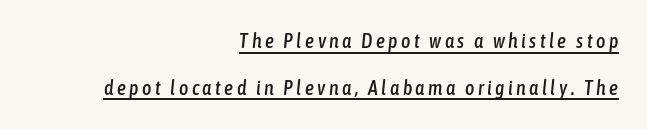
Q: Is the text italic (slanted)? A: Yes, it leans right by about 6 degrees.
Q: Is the text underlined? A: Yes.
Q: How is the paragraph aligned? A: Right-aligned.
Q: Is the spacing between lines tight, normal or loose? A: Loose.
